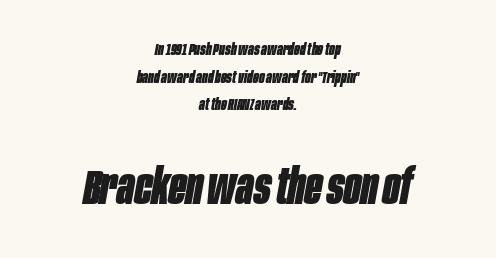
{"italic": "yes", "lean": "right", "slant_degrees": 10, "bold": "yes", "weight": "bold", "width": "condensed", "stroke_contrast": "low", "x_height": "large", "monospaced": "no", "underline": "no", "align": "center", "line_spacing": "normal", "line_spacing_ratio": 1.63, "letter_spacing": "normal", "letter_spacing_em": 0.0, "larger_block": "second", "size_ratio": 2.94, "glyph_px": 50}
